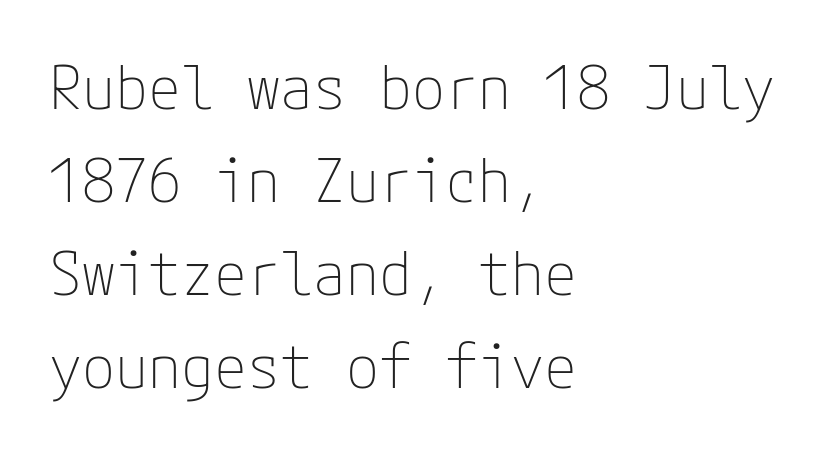
{"serif": "no", "italic": "no", "bold": "no", "weight": "thin", "width": "normal", "stroke_contrast": "low", "x_height": "medium", "underline": "no", "align": "left", "line_spacing": "normal", "line_spacing_ratio": 1.55, "letter_spacing": "normal", "letter_spacing_em": 0.0, "glyph_px": 60}
